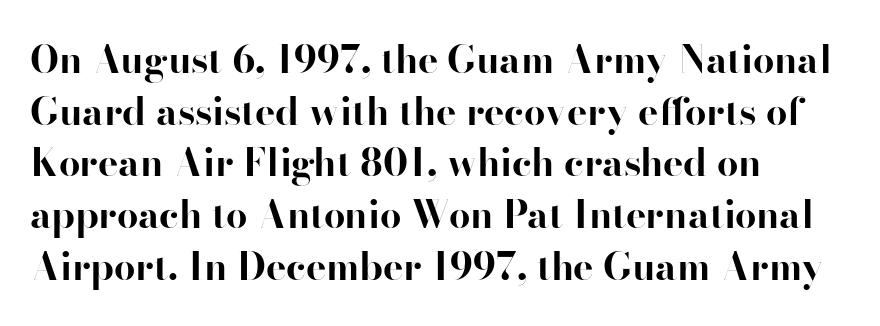
{"serif": "yes", "italic": "no", "bold": "yes", "weight": "bold", "width": "normal", "stroke_contrast": "high", "x_height": "small", "monospaced": "no", "underline": "no", "align": "left", "line_spacing": "normal", "line_spacing_ratio": 1.36, "letter_spacing": "normal", "letter_spacing_em": 0.0, "glyph_px": 38}
